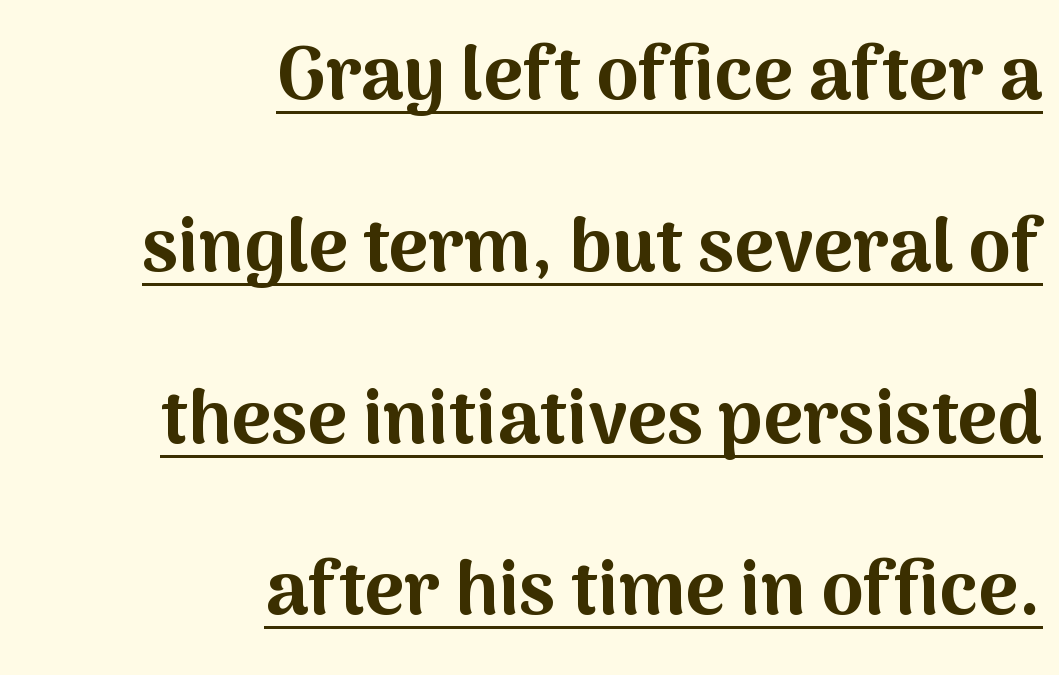
The image shows 76 px bold sans-serif type, upright; set right-aligned, loose line spacing (2.26x), normal letter spacing, underlined; medium stroke contrast and a medium x-height.
